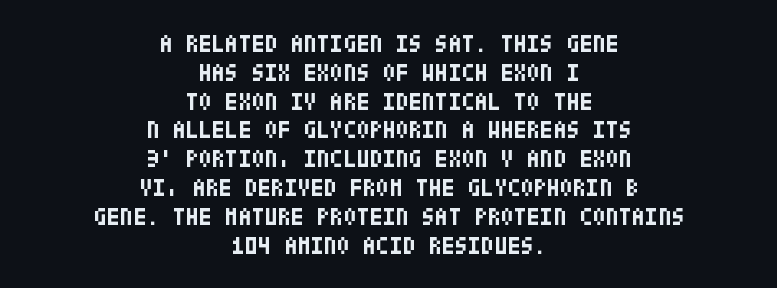
Q: Is the text bold? A: Yes.
Q: Is the text italic (slanted)? A: No, it is upright.
Q: Is the text underlined? A: No.
Q: How is the paragraph aligned? A: Centered.
Q: Is the spacing between letters normal or unusually wide? A: Normal.
